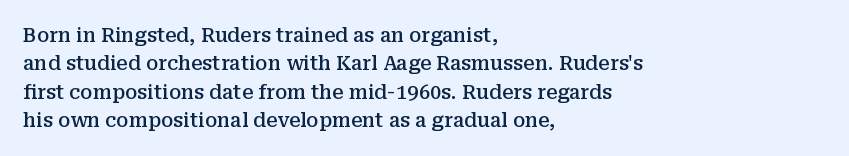
The strokes are fattened partway — semibold, not bold. The typesetter chose a ragged-right arrangement here. The letters sit at their default tracking, neither squeezed nor spread. If you measured baseline to baseline, you'd find a middling distance. The font's upright variant was chosen for this text.
